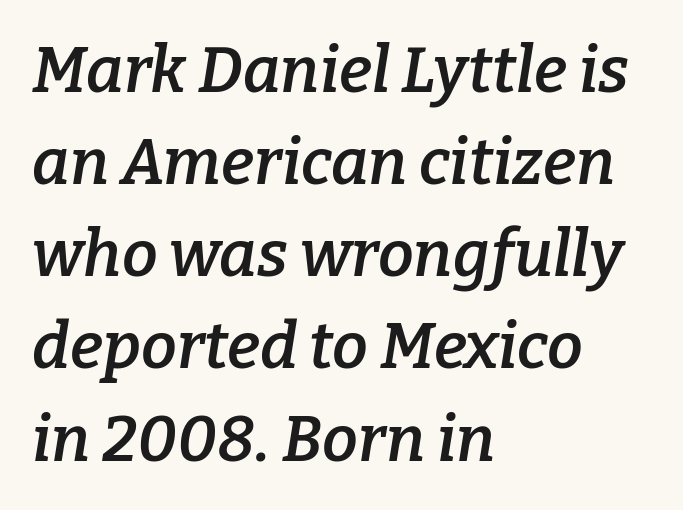
This sample uses an oblique cut, with every glyph tilted off the vertical. Each word holds together tightly as a unit, with standard inter-letter gaps. Successive baselines arrive at the customary interval. The compositor pushed each line to the left boundary.
